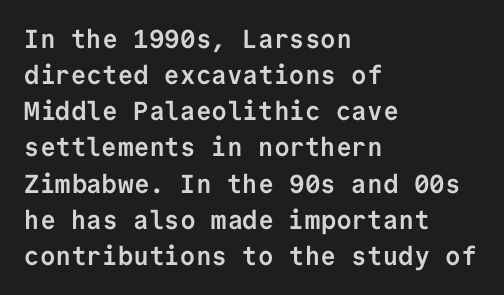
Q: Is the text bold? A: Yes.
Q: Is the text italic (slanted)? A: No, it is upright.
Q: Is the text underlined? A: No.
Q: How is the paragraph aligned? A: Left-aligned.
Q: Is the spacing between letters normal or unusually wide? A: Normal.
Q: Is the spacing between lines tight, normal or loose? A: Normal.
